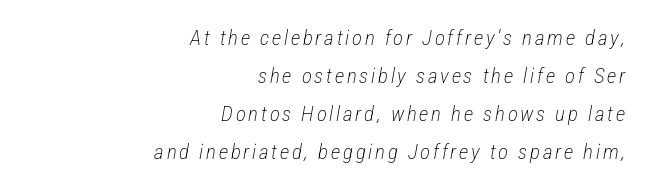
Q: Is the text bold? A: No.
Q: Is the text italic (slanted)? A: Yes, it leans right by about 12 degrees.
Q: Is the text underlined? A: No.
Q: How is the paragraph aligned? A: Right-aligned.
